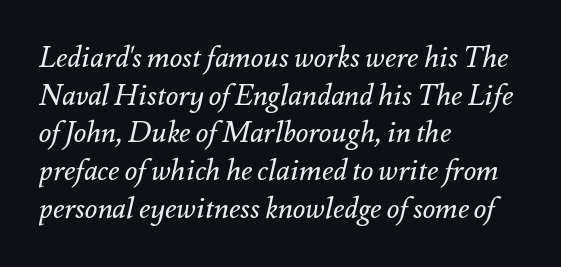
{"italic": "yes", "lean": "right", "slant_degrees": 12, "bold": "no", "weight": "regular", "width": "normal", "stroke_contrast": "medium", "x_height": "small", "monospaced": "no", "underline": "no", "align": "left", "line_spacing": "normal", "line_spacing_ratio": 1.3, "letter_spacing": "normal", "letter_spacing_em": 0.0, "glyph_px": 29}
